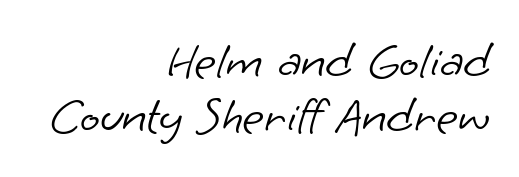
Q: Is the text bold? A: No.
Q: Is the typeface a serif or a sans-serif typeface? A: Sans-serif.
Q: Is the text underlined? A: No.
Q: How is the paragraph aligned? A: Right-aligned.
Q: Is the spacing between letters normal or unusually wide? A: Normal.
Q: Is the spacing between lines tight, normal or loose? A: Tight.
Q: Width (condensed, normal, or wide)? A: Normal.
Q: Stroke contrast? A: Low.
Q: x-height? A: Small.
Q: Monospaced? A: No.
